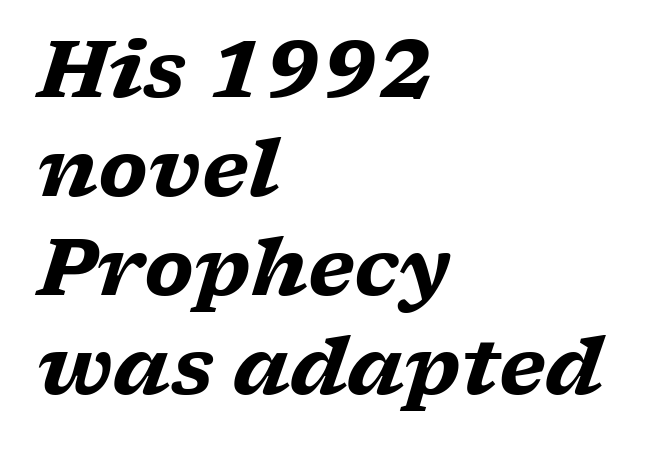
{"serif": "yes", "italic": "yes", "lean": "right", "slant_degrees": 17, "bold": "yes", "weight": "heavy", "width": "wide", "stroke_contrast": "low", "x_height": "medium", "monospaced": "no", "underline": "no", "align": "left", "line_spacing": "normal", "line_spacing_ratio": 1.27, "letter_spacing": "normal", "letter_spacing_em": 0.0, "glyph_px": 78}
